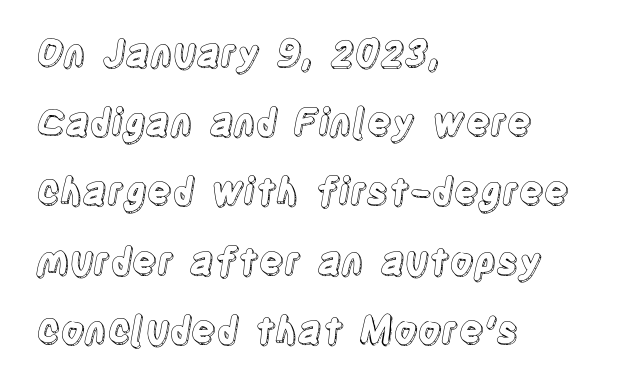
Q: Is the text italic (slanted)? A: Yes.
Q: Is the text underlined? A: No.
Q: How is the paragraph aligned? A: Left-aligned.
Q: Is the spacing between letters normal or unusually wide? A: Normal.
Q: Width (condensed, normal, or wide)? A: Condensed.
Q: x-height? A: Large.
Q: Monospaced? A: No.
